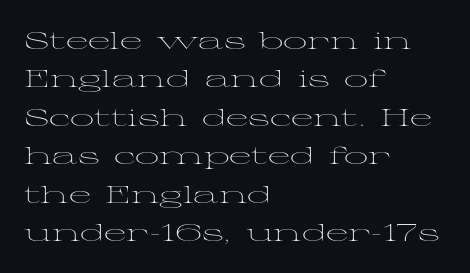
Plain, unruled lines of type. No heavy texture on the line: the type isn't bold. Look at the tracking — it's just the regular setting, nothing added. The axis of the letterforms is exactly vertical. The rows are spaced the way most documents space them.
